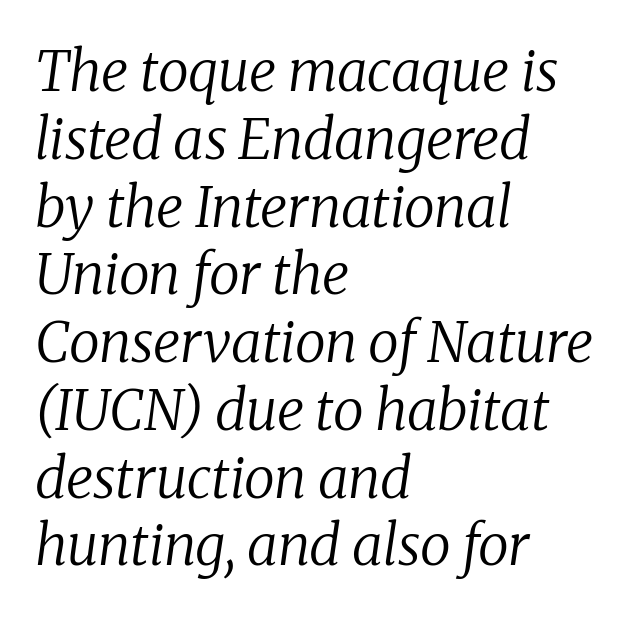
The image shows 56 px regular-weight serif type, italic (leaning right); set left-aligned, line spacing 1.21x, normal letter spacing, not underlined; low stroke contrast and a medium x-height.
